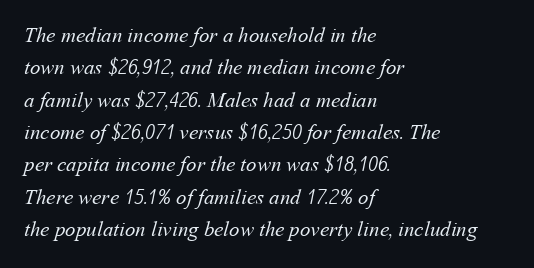
Check under the words: just untouched page. In terms of letterspacing, this is plain default setting. On a weight scale, this lands at 450 or below. The lines in this sample share a left origin and differ only in where they stop.
